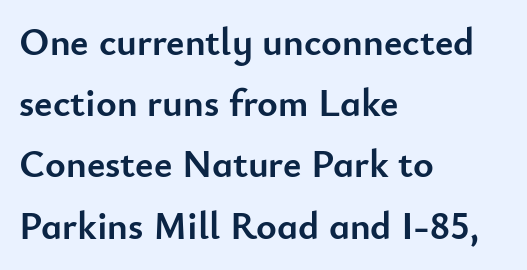
The image shows 39 px semibold sans-serif type, upright; set left-aligned, normal line spacing (1.57x), normal letter spacing, not underlined; low stroke contrast and a small x-height.
